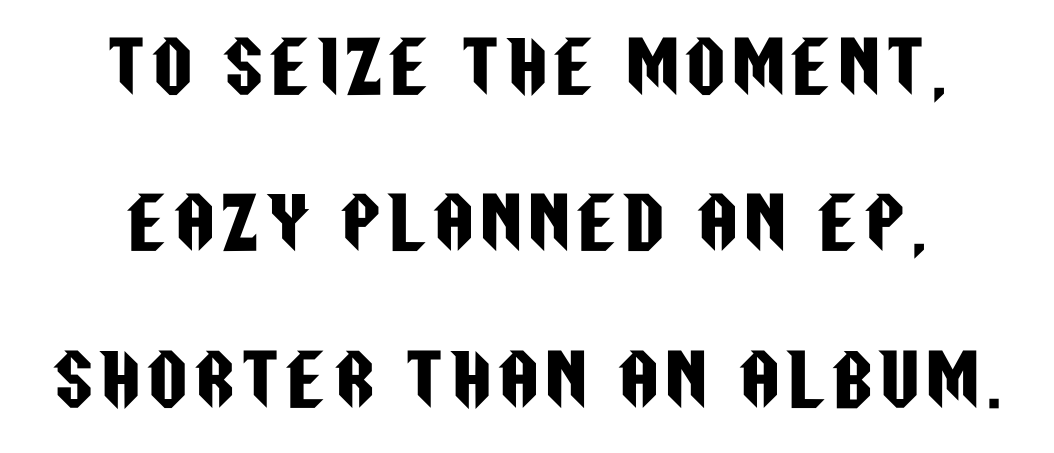
{"serif": "no", "italic": "no", "width": "condensed", "stroke_contrast": "low", "x_height": "large", "monospaced": "no", "underline": "no", "line_spacing": "loose", "line_spacing_ratio": 2.3, "glyph_px": 68}
